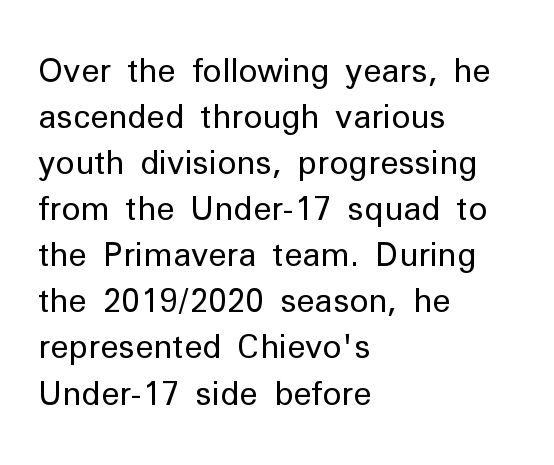
The image shows 32 px regular-weight sans-serif type, upright; set left-aligned, normal line spacing (1.44x), normal letter spacing, not underlined; low stroke contrast and a medium x-height.
